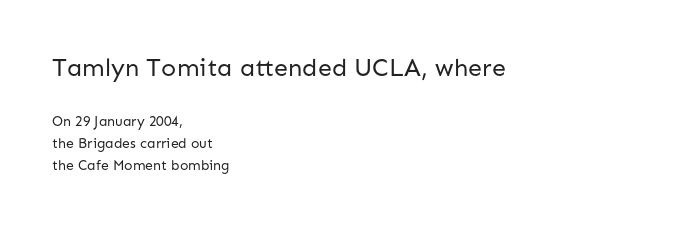
{"italic": "no", "bold": "no", "underline": "no", "align": "left", "line_spacing": "normal", "line_spacing_ratio": 1.59, "letter_spacing": "normal", "letter_spacing_em": 0.0, "larger_block": "first", "size_ratio": 1.79, "glyph_px": 25}
